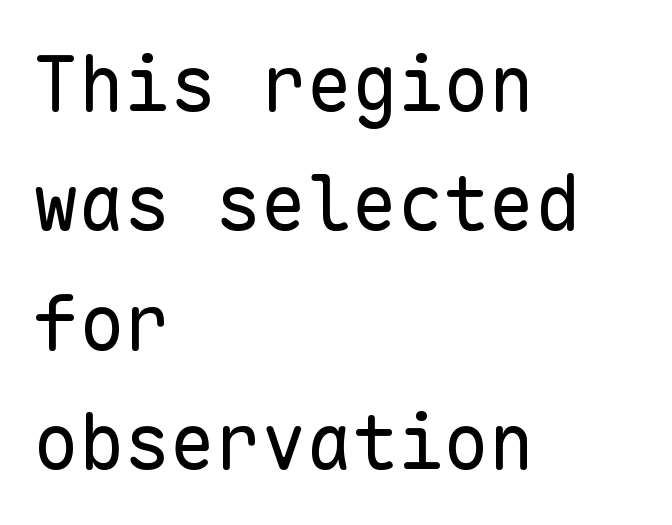
The image shows 76 px regular-weight sans-serif type, upright, monospaced; set left-aligned, normal line spacing (1.57x), normal letter spacing, not underlined; low stroke contrast and a medium x-height.
